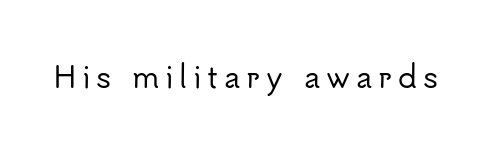
Q: Is the text italic (slanted)? A: No, it is upright.
Q: Is the typeface a serif or a sans-serif typeface? A: Sans-serif.
Q: Is the text underlined? A: No.
Q: Is the spacing between letters normal or unusually wide? A: Unusually wide.
Q: Width (condensed, normal, or wide)? A: Normal.
Q: Stroke contrast? A: Low.
Q: x-height? A: Small.
Q: Monospaced? A: No.
